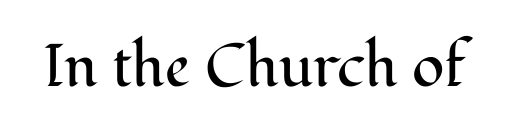
{"serif": "yes", "italic": "no", "bold": "no", "weight": "regular", "width": "normal", "stroke_contrast": "medium", "x_height": "medium", "monospaced": "no", "underline": "no", "letter_spacing": "normal", "letter_spacing_em": 0.0, "glyph_px": 60}
